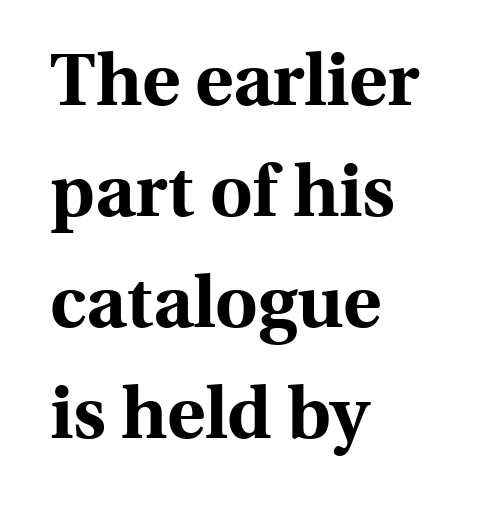
Q: Is the text bold? A: Yes.
Q: Is the text italic (slanted)? A: No, it is upright.
Q: Is the typeface a serif or a sans-serif typeface? A: Serif.
Q: Is the text underlined? A: No.
Q: How is the paragraph aligned? A: Left-aligned.
Q: Is the spacing between letters normal or unusually wide? A: Normal.
Q: Is the spacing between lines tight, normal or loose? A: Normal.
Q: Width (condensed, normal, or wide)? A: Normal.
Q: x-height? A: Medium.
Q: Monospaced? A: No.
